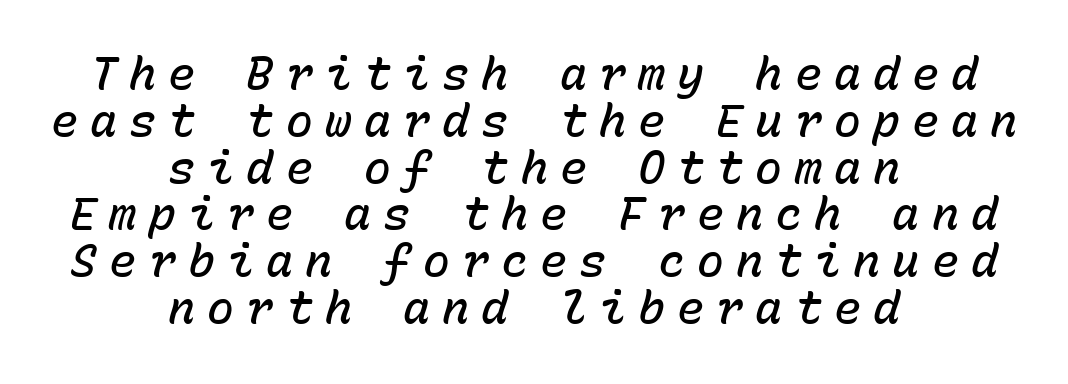
The passage shown is typed in a monospace face where columns stay perfectly aligned. A semibold gives these letters moderate extra thickness, short of bold. This rendering uses center alignment, leaving both contours irregular but symmetric. You could barely slide anything between these rows. The passage shown is not underscored anywhere.
